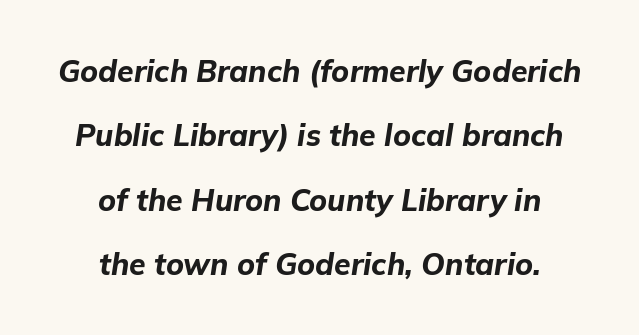
The image shows 30 px bold type, italic (leaning right); set centered, loose line spacing (2.15x), normal letter spacing, not underlined; low stroke contrast and a medium x-height.
